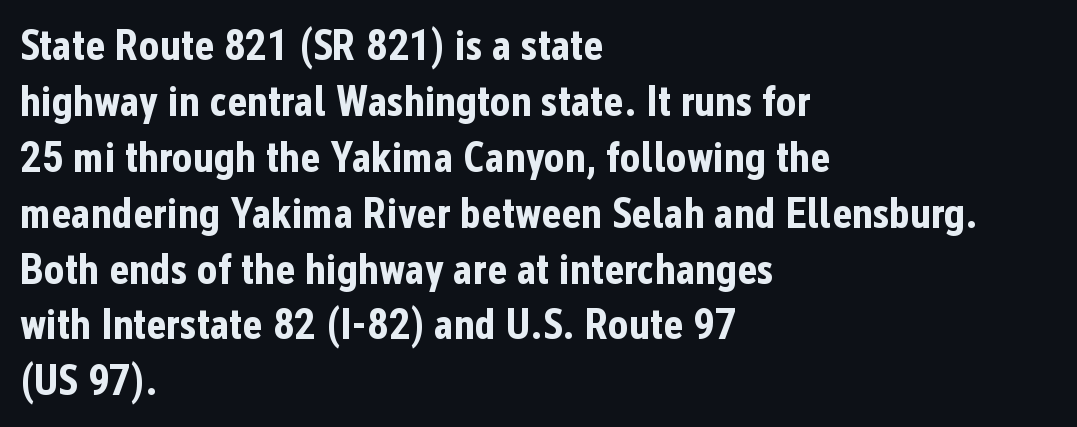
No extra tracking has been applied to these lines. Nope, no serifs anywhere on these letters. Note the varied advance widths — an 'i' is clearly narrower than an 'm'. Just letters on the line, the space beneath them empty.
